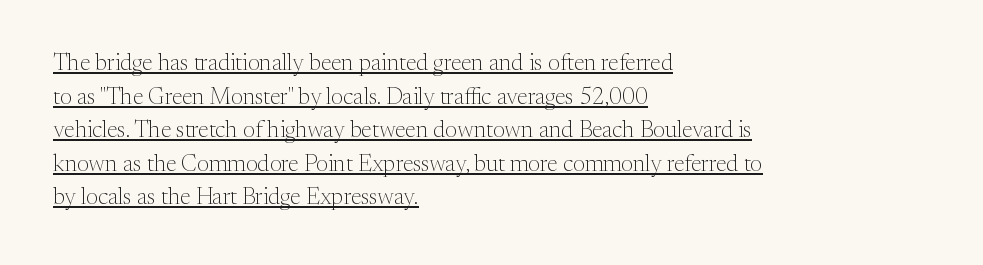
{"italic": "no", "bold": "no", "underline": "yes", "align": "left", "line_spacing": "normal", "line_spacing_ratio": 1.46, "letter_spacing": "normal", "letter_spacing_em": 0.0, "glyph_px": 23}
